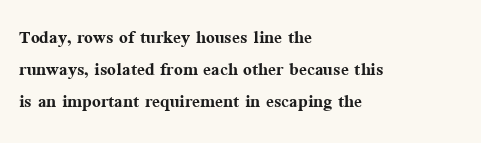
Teacher's note: observe the even left margin — that is flush-left alignment. Tracking here is standard; glyphs follow each other at the usual distance. Horizontal bands of white between lines are of average thickness. Is the type bold? Yes — the strokes are clearly thick and heavy. This is the regular roman posture of the typeface.
